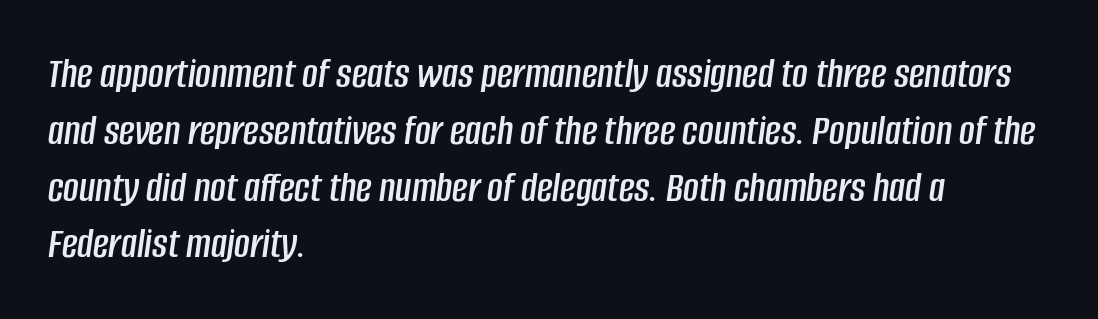
{"italic": "yes", "lean": "right", "slant_degrees": 8, "width": "condensed", "stroke_contrast": "low", "x_height": "large", "monospaced": "no", "underline": "no", "align": "left", "line_spacing": "normal", "line_spacing_ratio": 1.32, "letter_spacing": "normal", "letter_spacing_em": 0.0, "glyph_px": 43}
